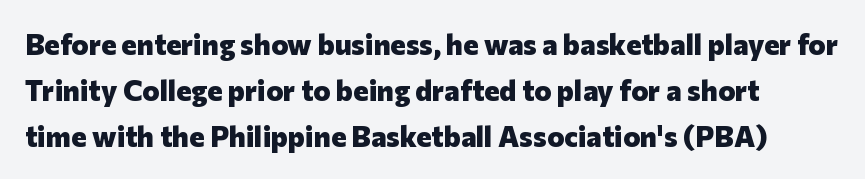
Interline gaps are of average width in this sample. Characters follow at the spacing the type designer built in. Note the varied advance widths — an 'i' is clearly narrower than an 'm'. Weight check: bold — yes, fully.
